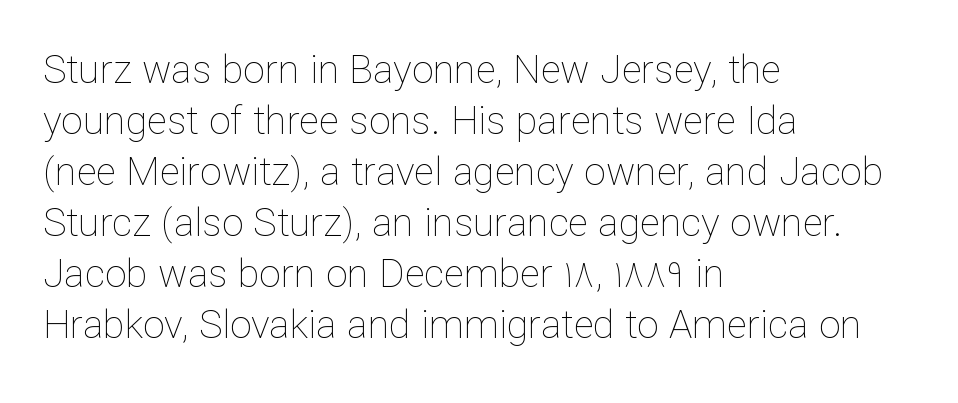
Q: Is the text bold? A: No.
Q: Is the text italic (slanted)? A: No, it is upright.
Q: Is the text underlined? A: No.
Q: How is the paragraph aligned? A: Left-aligned.
Q: Is the spacing between letters normal or unusually wide? A: Normal.
Q: Is the spacing between lines tight, normal or loose? A: Normal.
Q: Width (condensed, normal, or wide)? A: Normal.
Q: Stroke contrast? A: Low.
Q: x-height? A: Medium.
Q: Monospaced? A: No.
